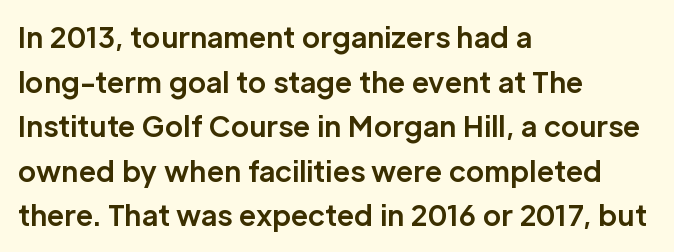
{"serif": "no", "italic": "no", "bold": "yes", "weight": "bold", "width": "normal", "stroke_contrast": "low", "x_height": "medium", "monospaced": "no", "underline": "no", "align": "left", "line_spacing": "normal", "line_spacing_ratio": 1.59, "letter_spacing": "normal", "letter_spacing_em": 0.0, "glyph_px": 28}
